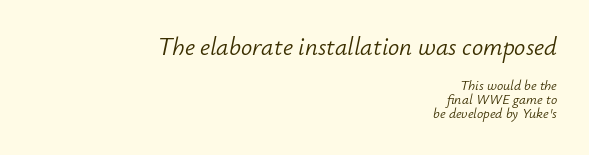
Q: Is the text bold? A: No.
Q: Is the text italic (slanted)? A: Yes, it leans right by about 12 degrees.
Q: Is the text underlined? A: No.
Q: How is the paragraph aligned? A: Right-aligned.
Q: Is the spacing between letters normal or unusually wide? A: Normal.
Q: Is the spacing between lines tight, normal or loose? A: Tight.
Q: Which block of text is set in a larger size, the first (top) or the second (bottom)? A: The first (top) one.
